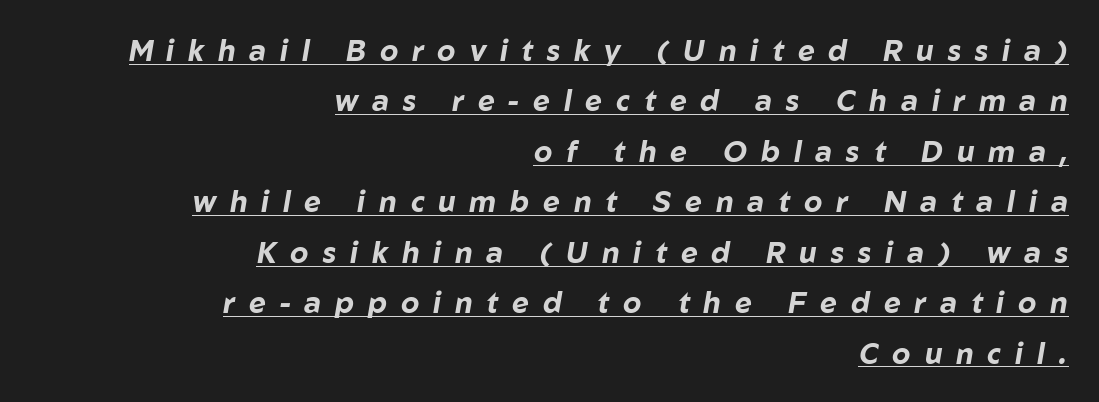
In terms of posture, this sample is oblique. Teacher's note: observe the even right margin — that is flush-right alignment. Looks like someone drew a line under every word here. Each glyph is drawn with heavy, bold strokes. Spacing verdict: proportional, widths tailored to each character. There is plenty of visible air inserted between adjacent glyphs.
